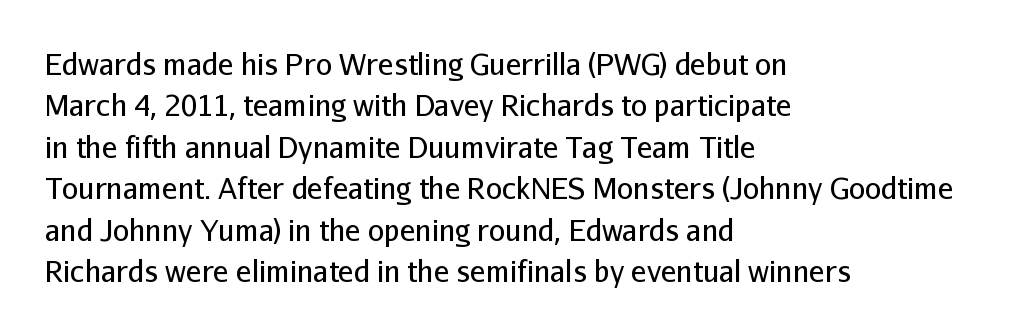
{"serif": "no", "italic": "no", "bold": "no", "weight": "regular", "width": "normal", "stroke_contrast": "low", "x_height": "medium", "monospaced": "no", "underline": "no", "align": "left", "line_spacing": "normal", "line_spacing_ratio": 1.43, "letter_spacing": "normal", "letter_spacing_em": 0.0, "glyph_px": 29}
